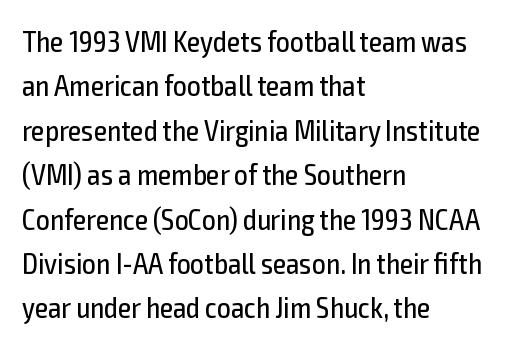
{"serif": "no", "italic": "no", "bold": "no", "weight": "regular", "width": "condensed", "x_height": "medium", "monospaced": "no", "underline": "no", "align": "left", "line_spacing": "normal", "line_spacing_ratio": 1.48, "letter_spacing": "normal", "letter_spacing_em": 0.0, "glyph_px": 30}
